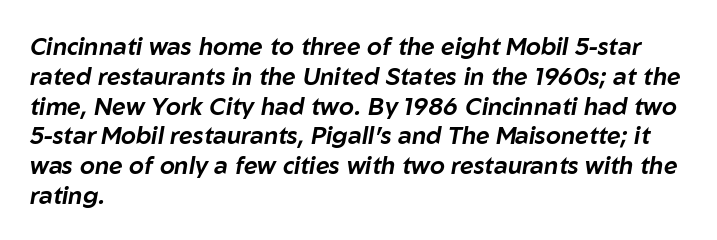
{"italic": "yes", "lean": "right", "slant_degrees": 10, "underline": "no", "align": "left", "line_spacing_ratio": 1.24, "letter_spacing": "normal", "letter_spacing_em": 0.0, "glyph_px": 24}
